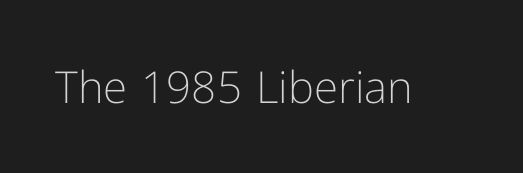
Q: Is the text bold? A: No.
Q: Is the text italic (slanted)? A: No, it is upright.
Q: Is the typeface a serif or a sans-serif typeface? A: Sans-serif.
Q: Is the text underlined? A: No.
Q: Is the spacing between letters normal or unusually wide? A: Normal.
Q: Width (condensed, normal, or wide)? A: Normal.
Q: Stroke contrast? A: Low.
Q: x-height? A: Medium.
Q: Monospaced? A: No.
